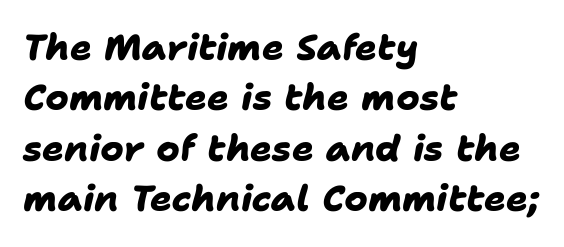
{"serif": "no", "bold": "yes", "weight": "heavy", "width": "normal", "stroke_contrast": "low", "x_height": "medium", "monospaced": "no", "underline": "no", "align": "left", "line_spacing": "normal", "line_spacing_ratio": 1.4, "letter_spacing": "normal", "letter_spacing_em": 0.0, "glyph_px": 36}
